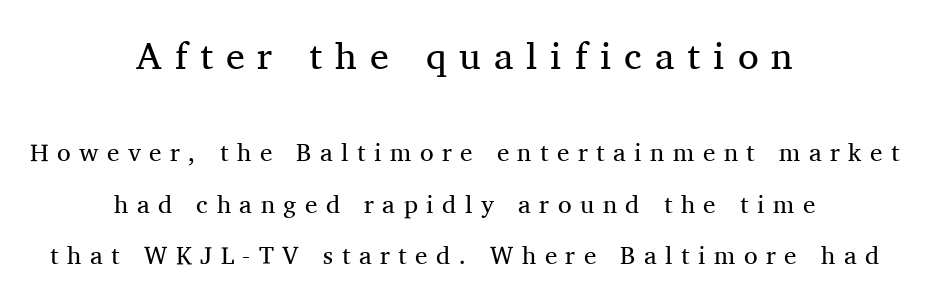
{"serif": "yes", "italic": "no", "bold": "no", "weight": "regular", "width": "normal", "stroke_contrast": "medium", "x_height": "medium", "monospaced": "no", "underline": "no", "align": "center", "line_spacing": "loose", "line_spacing_ratio": 2.05, "letter_spacing": "wide", "letter_spacing_em": 0.34, "larger_block": "first", "size_ratio": 1.52, "glyph_px": 38}
